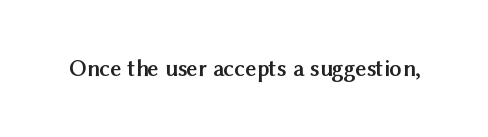
The image shows 24 px bold type, upright; set normal letter spacing, not underlined.
